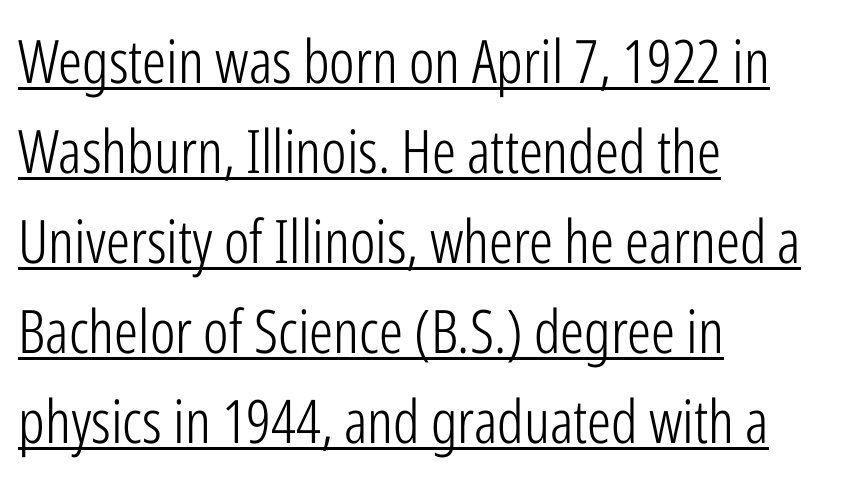
Q: Is the text bold? A: No.
Q: Is the text italic (slanted)? A: No, it is upright.
Q: Is the typeface a serif or a sans-serif typeface? A: Sans-serif.
Q: Is the text underlined? A: Yes.
Q: How is the paragraph aligned? A: Left-aligned.
Q: Is the spacing between letters normal or unusually wide? A: Normal.
Q: Is the spacing between lines tight, normal or loose? A: Normal.
Q: Width (condensed, normal, or wide)? A: Condensed.
Q: Stroke contrast? A: Low.
Q: x-height? A: Medium.
Q: Monospaced? A: No.
